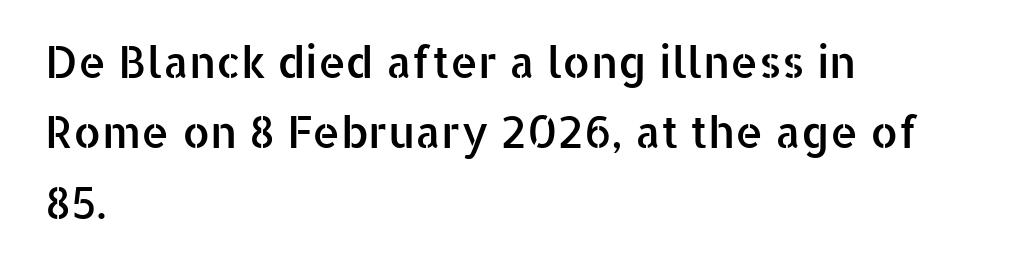
Q: Is the text italic (slanted)? A: No, it is upright.
Q: Is the typeface a serif or a sans-serif typeface? A: Sans-serif.
Q: Is the text underlined? A: No.
Q: How is the paragraph aligned? A: Left-aligned.
Q: Is the spacing between letters normal or unusually wide? A: Normal.
Q: Is the spacing between lines tight, normal or loose? A: Normal.
Q: Width (condensed, normal, or wide)? A: Normal.
Q: Stroke contrast? A: Low.
Q: x-height? A: Medium.
Q: Monospaced? A: No.
